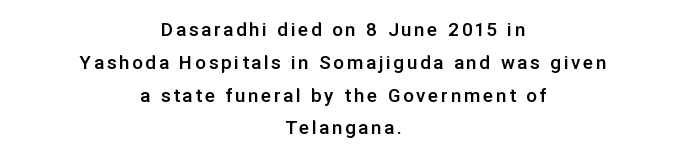
The type sits square on the baseline with zero lean. Descenders hang freely into open space. As a designer I'd log this as weight 600, semibold. Casual observation: everything's sitting right in the middle.
